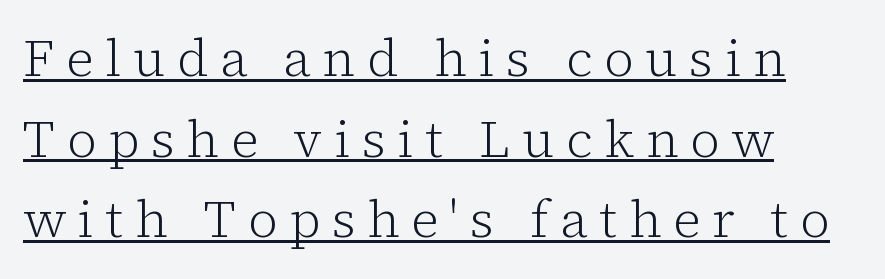
{"serif": "yes", "italic": "no", "bold": "no", "weight": "light", "width": "normal", "stroke_contrast": "low", "x_height": "medium", "monospaced": "no", "underline": "yes", "align": "left", "line_spacing": "normal", "line_spacing_ratio": 1.58, "letter_spacing": "wide", "letter_spacing_em": 0.23, "glyph_px": 51}
